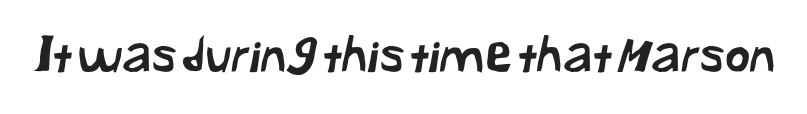
The image shows 49 px sans-serif type; set normal letter spacing, not underlined; low stroke contrast and a medium x-height.
